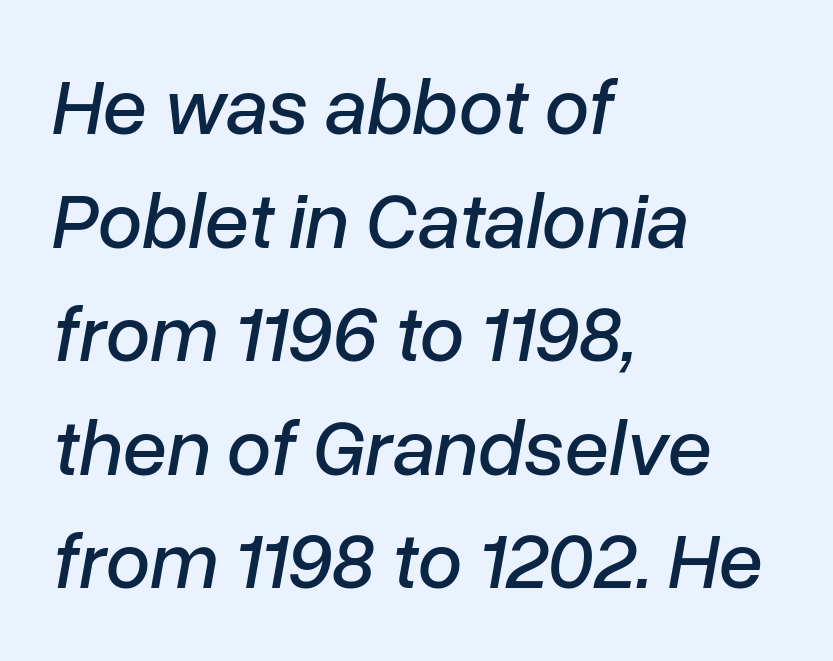
{"italic": "yes", "lean": "right", "slant_degrees": 10, "width": "normal", "stroke_contrast": "low", "x_height": "medium", "monospaced": "no", "underline": "no", "align": "left", "line_spacing": "normal", "line_spacing_ratio": 1.42, "letter_spacing": "normal", "letter_spacing_em": 0.0, "glyph_px": 80}
